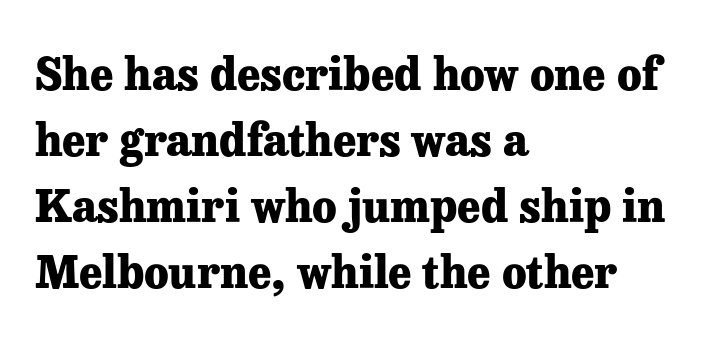
The image shows 44 px heavy serif type, upright; set left-aligned, normal line spacing (1.5x), normal letter spacing, not underlined; low stroke contrast and a medium x-height.
